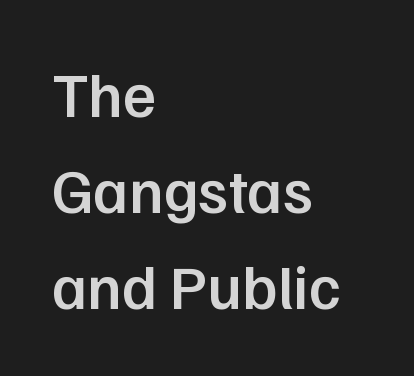
In terms of weight, the rendering is demibold, just under bold. Do the letters lean? They stand straight. No feet cap the strokes, marking this as sans-serif type. Words float on clear page, feet unadorned.
